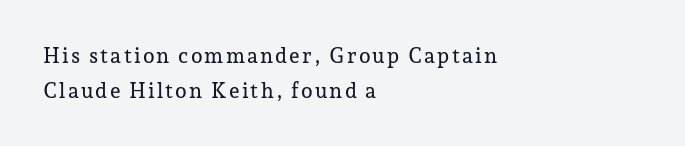
The lettering stays uniformly vertical, giving the passage a roman look. Regular leading. Clear beneath every line of the passage. The rag falls on the right side of this text block.
